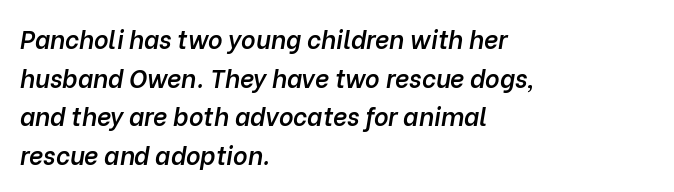
The image shows 25 px text type, italic (leaning right); set left-aligned, normal line spacing (1.55x), normal letter spacing, not underlined.
